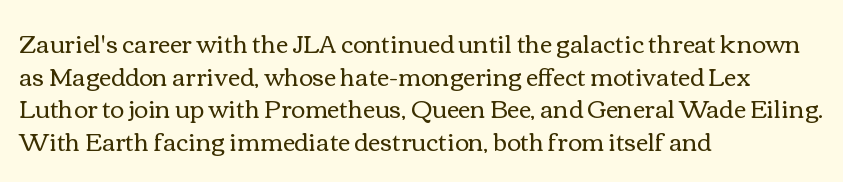
Q: Is the text bold? A: No.
Q: Is the text italic (slanted)? A: No, it is upright.
Q: Is the text underlined? A: No.
Q: How is the paragraph aligned? A: Left-aligned.
Q: Is the spacing between letters normal or unusually wide? A: Normal.
Q: Is the spacing between lines tight, normal or loose? A: Normal.
